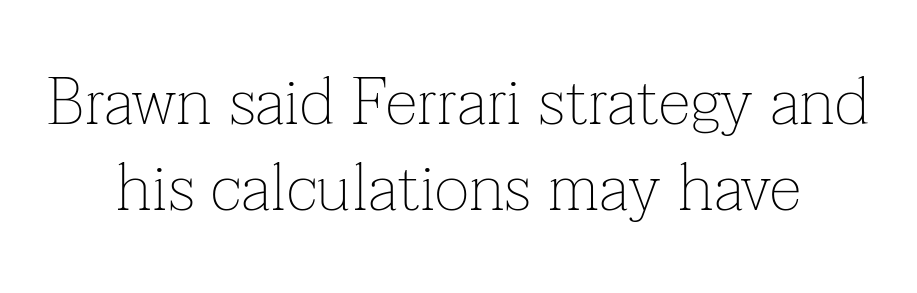
{"serif": "yes", "italic": "no", "bold": "no", "weight": "thin", "width": "normal", "stroke_contrast": "low", "x_height": "medium", "monospaced": "no", "underline": "no", "align": "center", "line_spacing": "normal", "line_spacing_ratio": 1.31, "letter_spacing": "normal", "letter_spacing_em": 0.0, "glyph_px": 66}
